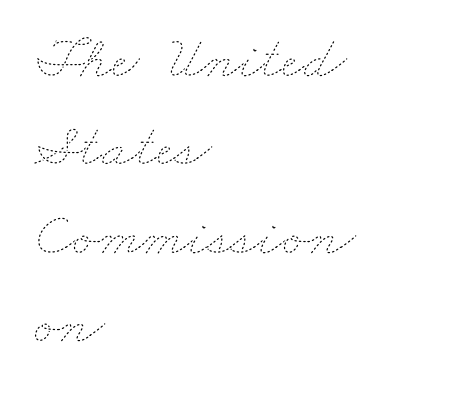
The image shows 61 px thin, wide type; set left-aligned, normal line spacing (1.45x), normal letter spacing, not underlined; low stroke contrast and a small x-height.
